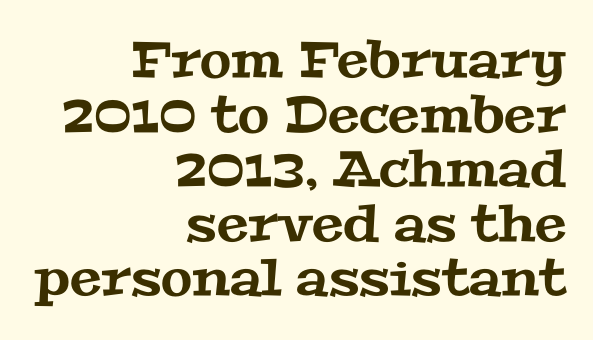
Q: Is the typeface a serif or a sans-serif typeface? A: Serif.
Q: Is the text underlined? A: No.
Q: How is the paragraph aligned? A: Right-aligned.
Q: Is the spacing between letters normal or unusually wide? A: Normal.
Q: Is the spacing between lines tight, normal or loose? A: Tight.
Q: Width (condensed, normal, or wide)? A: Wide.
Q: Stroke contrast? A: Medium.
Q: x-height? A: Medium.
Q: Monospaced? A: No.
